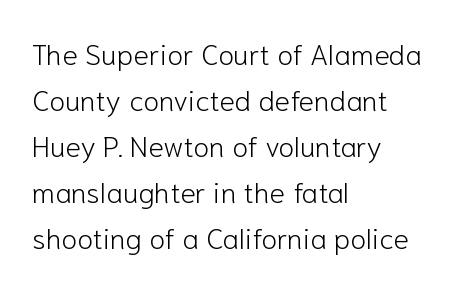
The image shows 29 px light sans-serif type, upright; set left-aligned, normal line spacing (1.59x), normal letter spacing, not underlined; low stroke contrast and a medium x-height.
